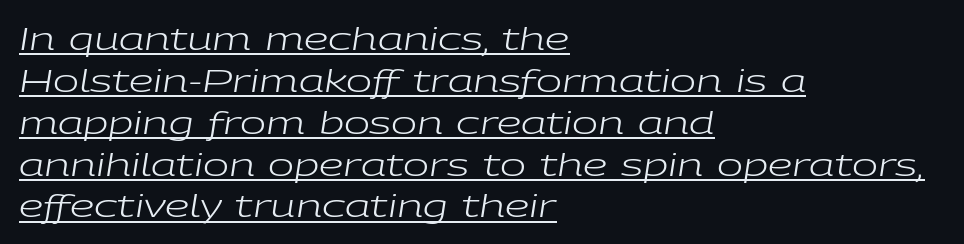
Q: Is the text bold? A: No.
Q: Is the text italic (slanted)? A: Yes, it leans right by about 9 degrees.
Q: Is the text underlined? A: Yes.
Q: How is the paragraph aligned? A: Left-aligned.
Q: Is the spacing between letters normal or unusually wide? A: Normal.
Q: Is the spacing between lines tight, normal or loose? A: Normal.
Q: Width (condensed, normal, or wide)? A: Wide.
Q: Stroke contrast? A: Low.
Q: x-height? A: Medium.
Q: Monospaced? A: No.
